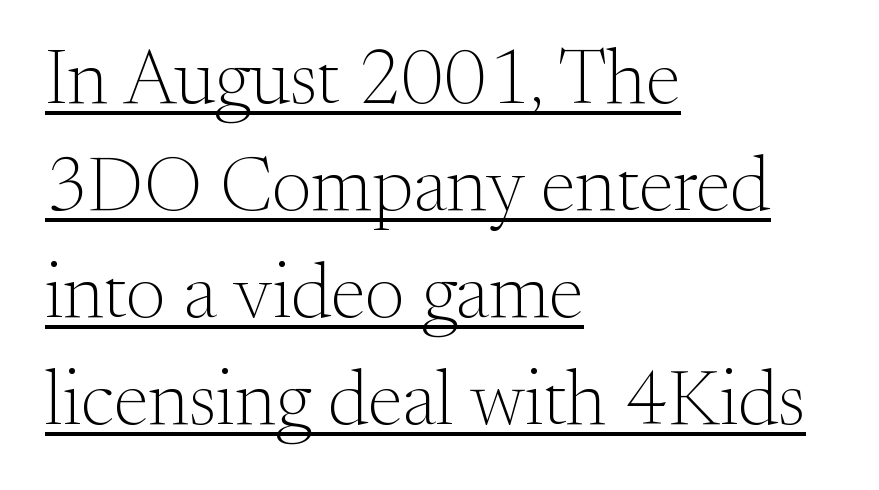
Interline gaps are of average width in this sample. The rendering anchors every line to the left-hand side. Classification — serif. The passage shown is not bold in any degree. Style check: upright.
